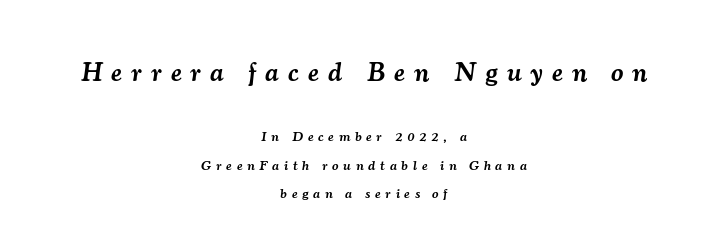
{"italic": "yes", "lean": "right", "slant_degrees": 7, "bold": "semi", "underline": "no", "align": "center", "line_spacing": "loose", "line_spacing_ratio": 2.03, "letter_spacing": "wide", "letter_spacing_em": 0.34, "larger_block": "first", "size_ratio": 1.93, "glyph_px": 27}
